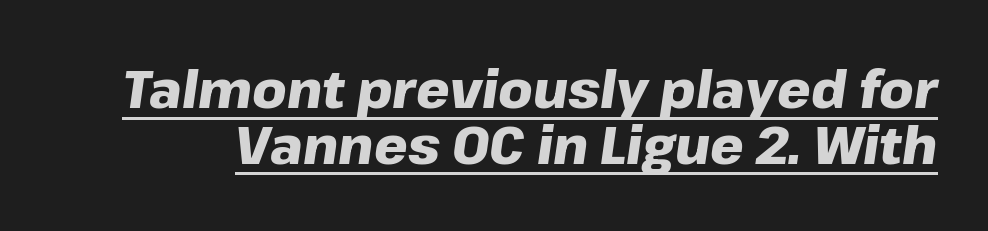
Q: Is the text bold? A: Yes.
Q: Is the text italic (slanted)? A: Yes, it leans right by about 8 degrees.
Q: Is the text underlined? A: Yes.
Q: Is the spacing between letters normal or unusually wide? A: Normal.
Q: Is the spacing between lines tight, normal or loose? A: Tight.
Q: Width (condensed, normal, or wide)? A: Normal.
Q: Stroke contrast? A: Low.
Q: x-height? A: Medium.
Q: Monospaced? A: No.
